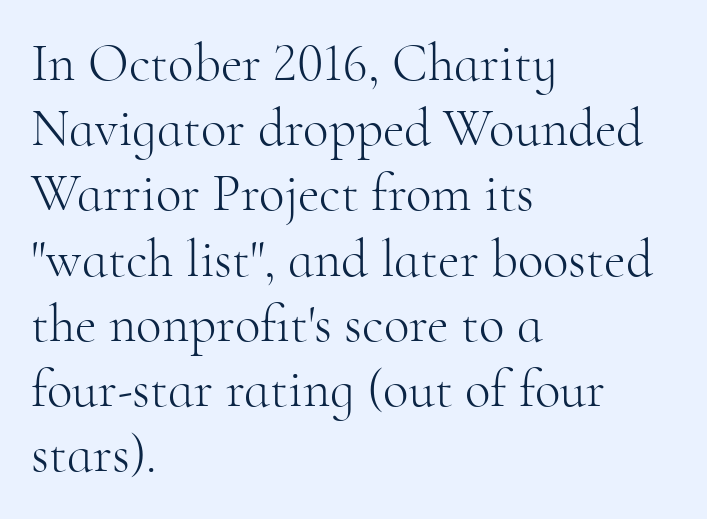
The paragraph has a hard left edge and a soft right edge. Unlike italic type, these characters show no tilt at all. Is this a fixed-width face? No — the glyphs have proportional, varying widths. A typesetter would call this zero additional tracking.
